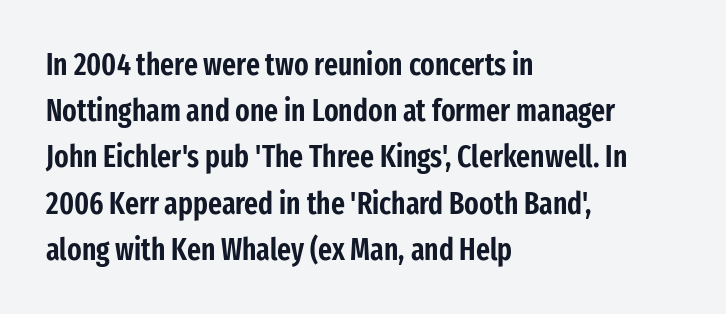
The image shows 30 px condensed sans-serif type, upright; set left-aligned, normal line spacing (1.54x), normal letter spacing, not underlined; low stroke contrast and a medium x-height.
